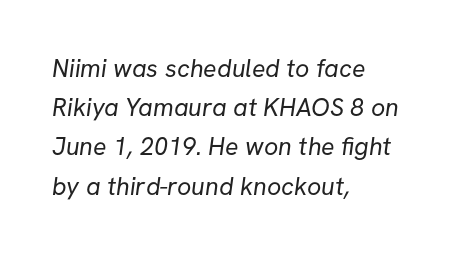
Q: Is the text bold? A: No.
Q: Is the text underlined? A: No.
Q: How is the paragraph aligned? A: Left-aligned.
Q: Is the spacing between letters normal or unusually wide? A: Normal.
Q: Is the spacing between lines tight, normal or loose? A: Normal.
